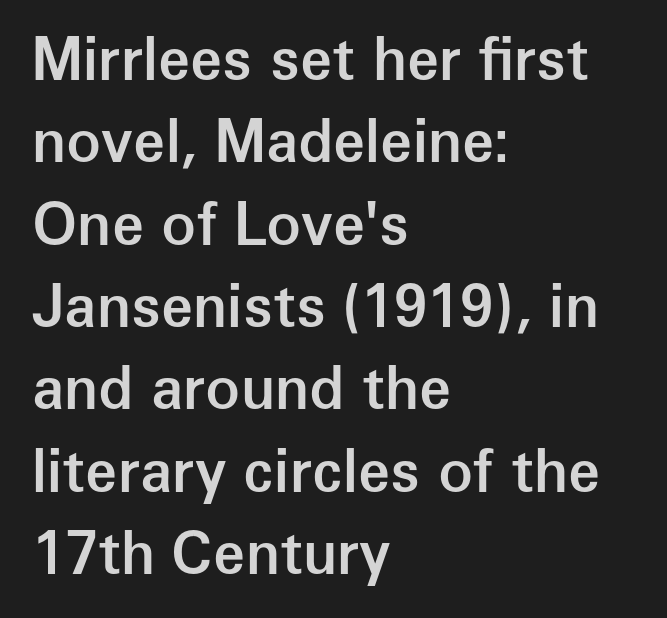
{"serif": "no", "italic": "no", "bold": "semi", "weight": "semibold", "width": "normal", "stroke_contrast": "low", "x_height": "medium", "monospaced": "no", "underline": "no", "align": "left", "line_spacing": "normal", "line_spacing_ratio": 1.42, "letter_spacing": "normal", "letter_spacing_em": 0.0, "glyph_px": 58}
